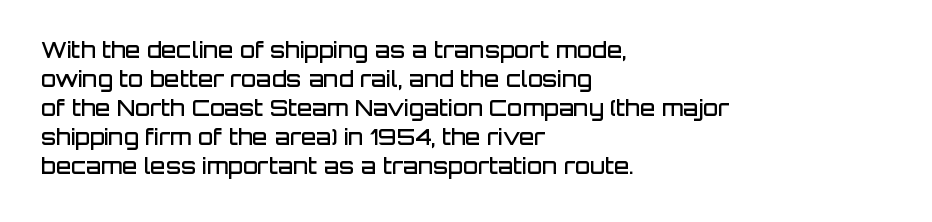
{"italic": "no", "bold": "semi", "underline": "no", "align": "left", "line_spacing": "normal", "line_spacing_ratio": 1.32, "letter_spacing": "normal", "letter_spacing_em": 0.0, "glyph_px": 22}
